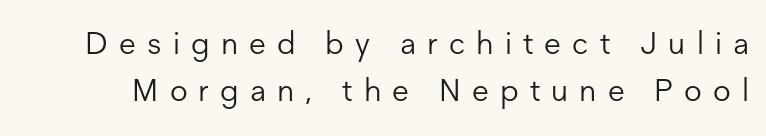
Spacing verdict: proportional, widths tailored to each character. Check under the words: just untouched page. These lines have a slow, spaced-out rhythm from letter to letter. No italicization has been applied; the sample stays upright.
